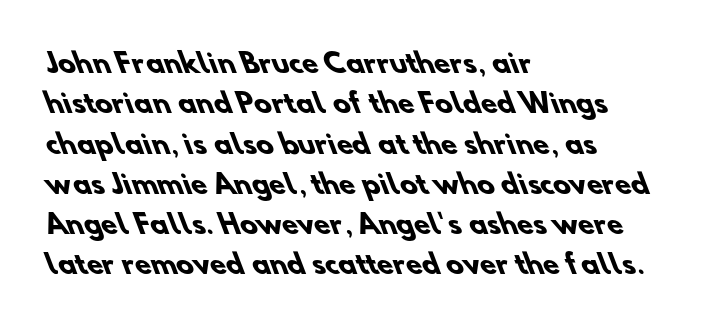
Plenty of ink on the page — the face is bold. Nobody drew a line under any word here. Horizontally, the lines are justified to the leading edge only. The rows are spaced the way most documents space them.
